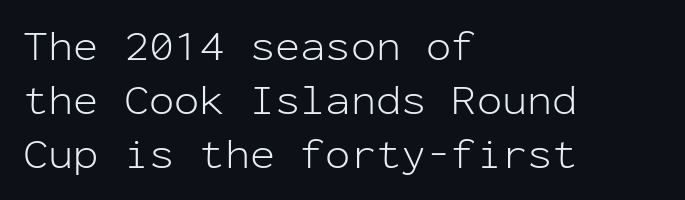
{"serif": "no", "italic": "no", "bold": "no", "weight": "light", "width": "normal", "stroke_contrast": "low", "x_height": "medium", "monospaced": "yes", "underline": "no", "align": "left", "line_spacing": "normal", "line_spacing_ratio": 1.29, "letter_spacing": "normal", "letter_spacing_em": 0.0, "glyph_px": 42}
